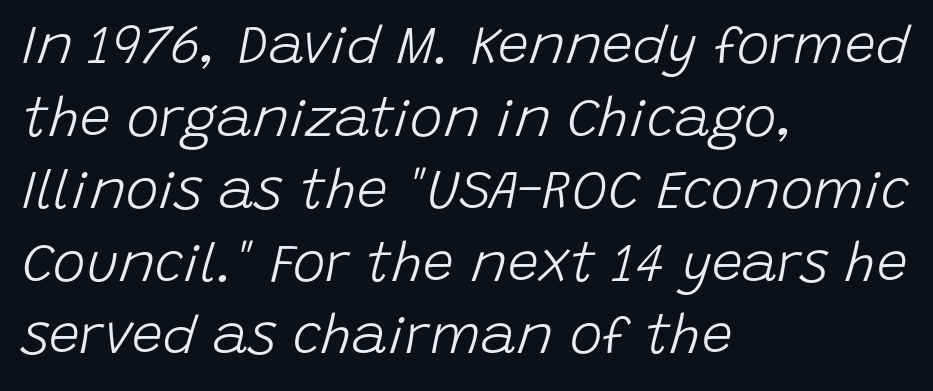
{"italic": "yes", "lean": "right", "slant_degrees": 15, "bold": "no", "weight": "light", "width": "normal", "stroke_contrast": "low", "x_height": "large", "monospaced": "no", "underline": "no", "align": "left", "line_spacing": "normal", "line_spacing_ratio": 1.32, "letter_spacing": "normal", "letter_spacing_em": 0.0, "glyph_px": 55}
